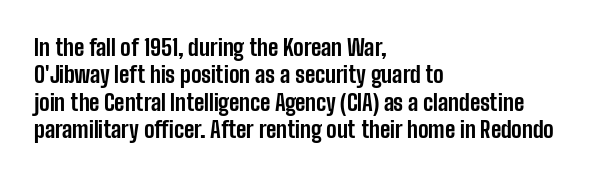
Q: Is the text bold? A: Yes.
Q: Is the text italic (slanted)? A: No, it is upright.
Q: Is the text underlined? A: No.
Q: How is the paragraph aligned? A: Left-aligned.
Q: Is the spacing between letters normal or unusually wide? A: Normal.
Q: Is the spacing between lines tight, normal or loose? A: Normal.
